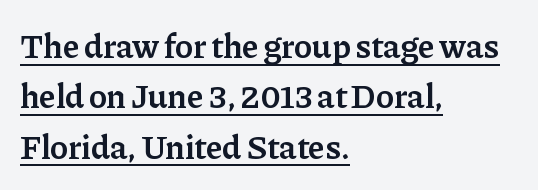
{"serif": "yes", "italic": "no", "bold": "semi", "weight": "semibold", "width": "normal", "stroke_contrast": "low", "x_height": "medium", "monospaced": "no", "underline": "yes", "align": "left", "line_spacing": "normal", "line_spacing_ratio": 1.48, "letter_spacing": "normal", "letter_spacing_em": 0.0, "glyph_px": 34}
